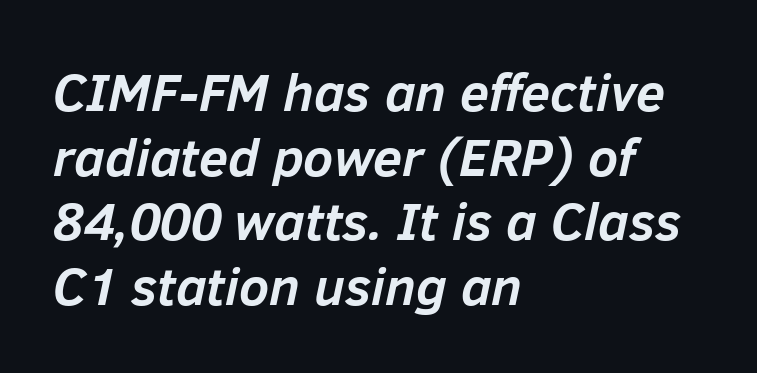
The passage shown is emphatically bold. Spacing verdict: proportional, widths tailored to each character. Letter spacing: default. Quick note: italic. The space directly below the letters is spotless. One-word summary of the alignment: left.
